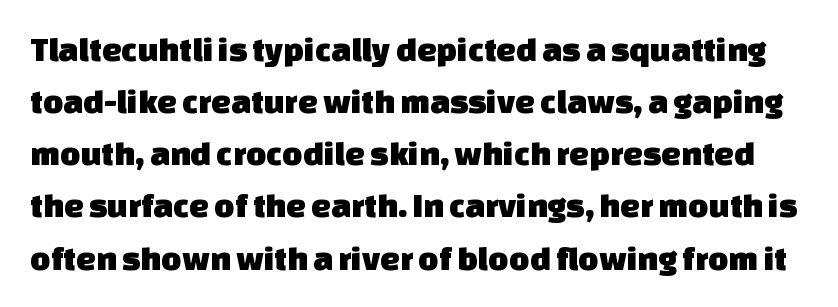
{"serif": "no", "width": "normal", "stroke_contrast": "low", "x_height": "large", "monospaced": "no", "underline": "no", "line_spacing": "normal", "line_spacing_ratio": 1.49, "letter_spacing": "normal", "letter_spacing_em": 0.0, "glyph_px": 35}
